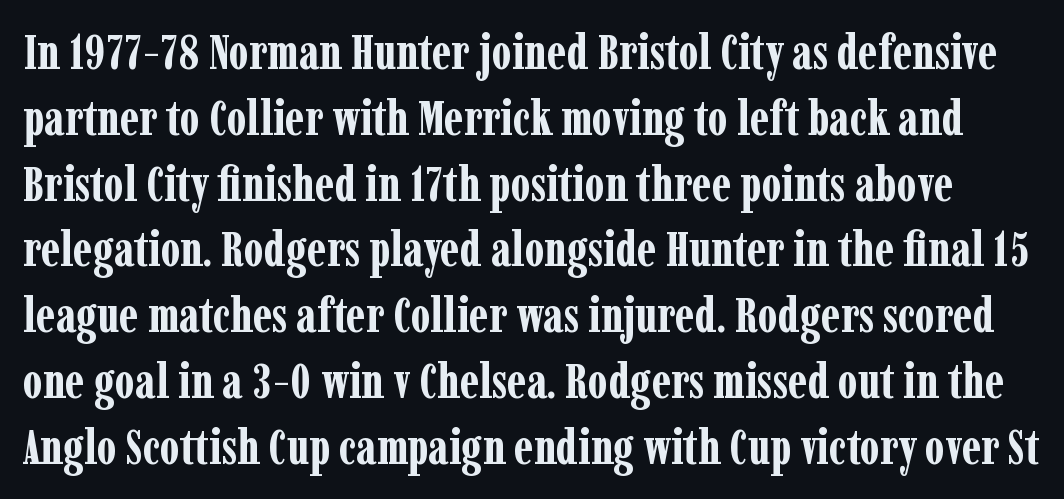
The image shows 48 px bold, condensed serif type, upright; set normal line spacing (1.37x), normal letter spacing, not underlined; low stroke contrast and a medium x-height.
